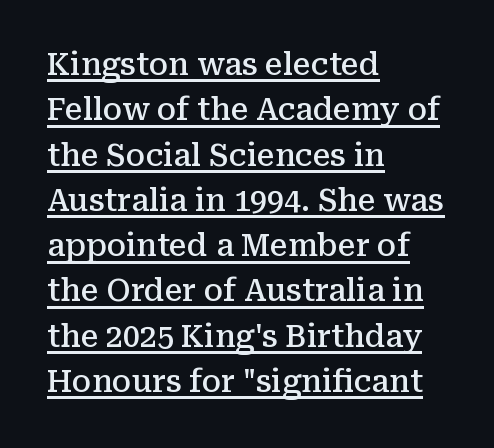
In terms of leading, this rendering sits right in the middle. Somebody hit Ctrl+U on this one — the words are underlined. Default kerning and tracking; the words read as compact shapes. Do the characters align in a grid? No, the font is proportional. The ragged edge is on the right, which tells us the setting is flush left. Every stem runs plumb, perpendicular to the baseline.
